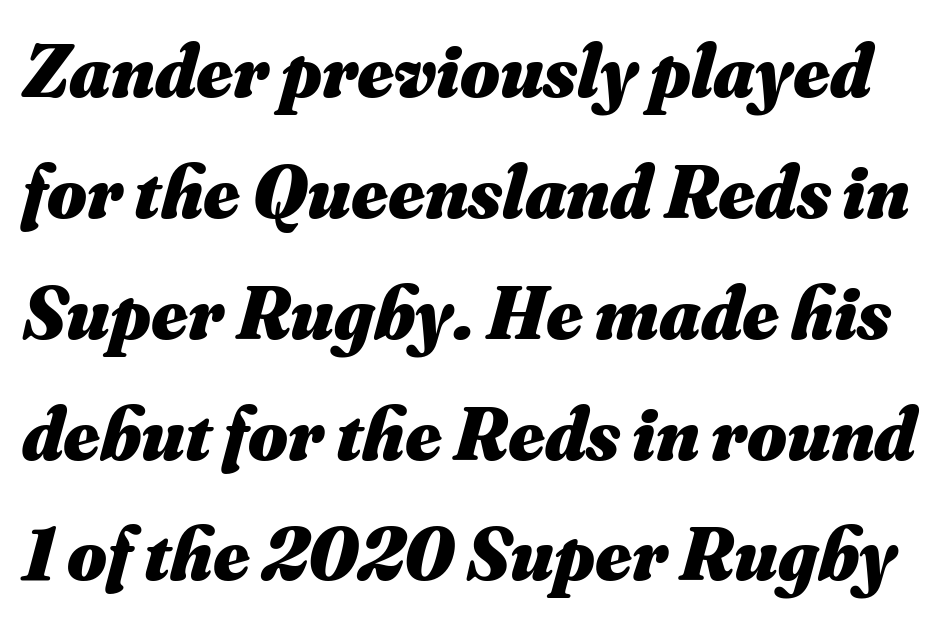
{"italic": "yes", "lean": "right", "slant_degrees": 16, "bold": "yes", "weight": "heavy", "width": "normal", "stroke_contrast": "medium", "x_height": "small", "monospaced": "no", "underline": "no", "line_spacing": "normal", "line_spacing_ratio": 1.59, "letter_spacing": "normal", "letter_spacing_em": 0.0, "glyph_px": 76}
